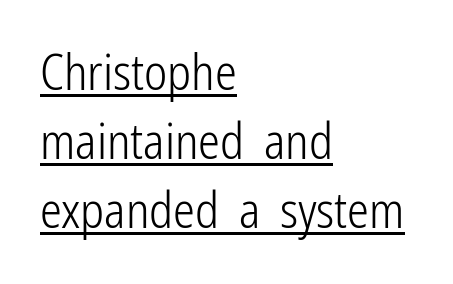
Q: Is the text bold? A: No.
Q: Is the text italic (slanted)? A: No, it is upright.
Q: Is the typeface a serif or a sans-serif typeface? A: Sans-serif.
Q: Is the text underlined? A: Yes.
Q: How is the paragraph aligned? A: Left-aligned.
Q: Is the spacing between letters normal or unusually wide? A: Normal.
Q: Is the spacing between lines tight, normal or loose? A: Normal.
Q: Width (condensed, normal, or wide)? A: Condensed.
Q: Stroke contrast? A: Low.
Q: x-height? A: Medium.
Q: Monospaced? A: No.
